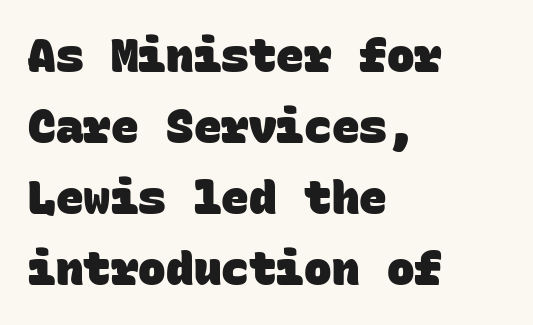
{"serif": "no", "bold": "yes", "weight": "heavy", "width": "normal", "stroke_contrast": "low", "x_height": "large", "monospaced": "yes", "underline": "no", "align": "left", "line_spacing": "normal", "line_spacing_ratio": 1.54, "letter_spacing": "normal", "letter_spacing_em": 0.0, "glyph_px": 46}
